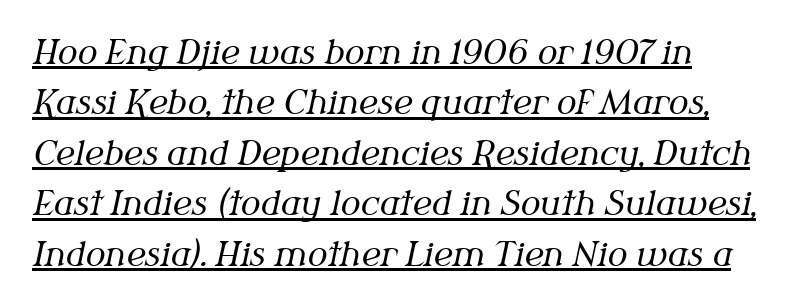
Q: Is the text bold? A: No.
Q: Is the text italic (slanted)? A: Yes, it leans right by about 12 degrees.
Q: Is the typeface a serif or a sans-serif typeface? A: Serif.
Q: Is the text underlined? A: Yes.
Q: Is the spacing between letters normal or unusually wide? A: Normal.
Q: Is the spacing between lines tight, normal or loose? A: Normal.
Q: Width (condensed, normal, or wide)? A: Normal.
Q: Stroke contrast? A: Medium.
Q: x-height? A: Medium.
Q: Monospaced? A: No.
